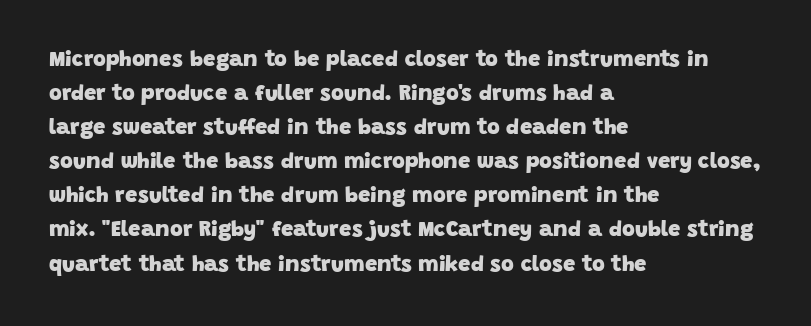
The image shows 22 px bold type; set left-aligned, normal line spacing (1.55x), normal letter spacing, not underlined.
